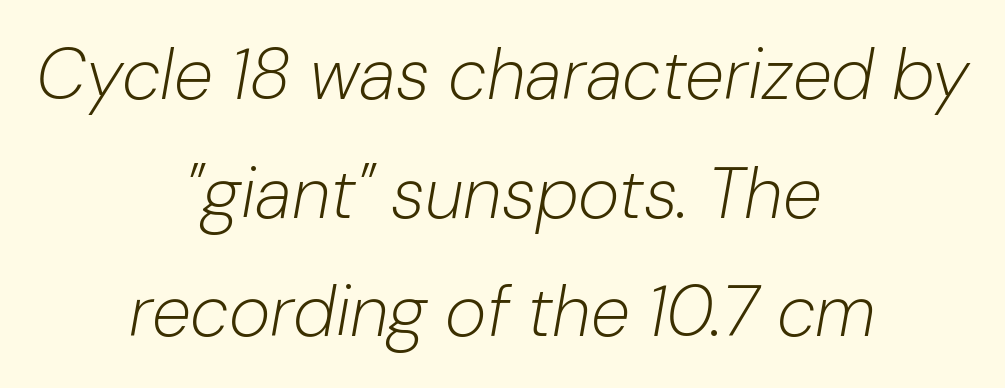
{"italic": "yes", "lean": "right", "slant_degrees": 10, "bold": "no", "weight": "light", "width": "normal", "stroke_contrast": "low", "x_height": "medium", "monospaced": "no", "underline": "no", "align": "center", "line_spacing": "normal", "line_spacing_ratio": 1.67, "letter_spacing": "normal", "letter_spacing_em": 0.0, "glyph_px": 71}
